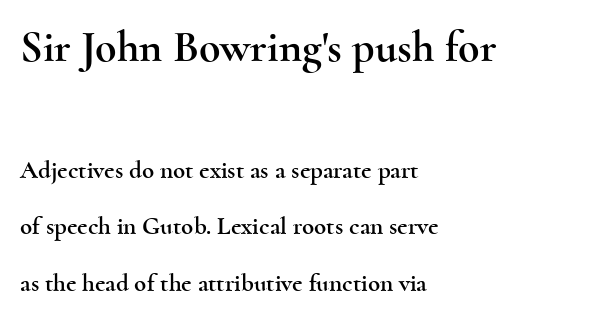
{"serif": "yes", "italic": "no", "width": "wide", "x_height": "small", "monospaced": "no", "underline": "no", "align": "left", "line_spacing": "loose", "line_spacing_ratio": 2.25, "letter_spacing": "normal", "letter_spacing_em": 0.0, "larger_block": "first", "size_ratio": 1.76, "glyph_px": 44}
